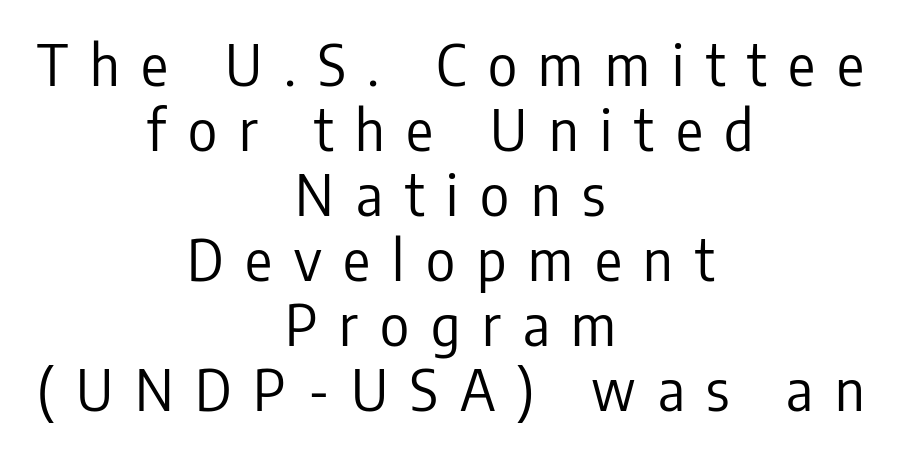
The image shows 56 px regular-weight, condensed sans-serif type, upright; set centered, line spacing 1.16x, unusually wide letter spacing (+0.39 em), not underlined; low stroke contrast and a medium x-height.
